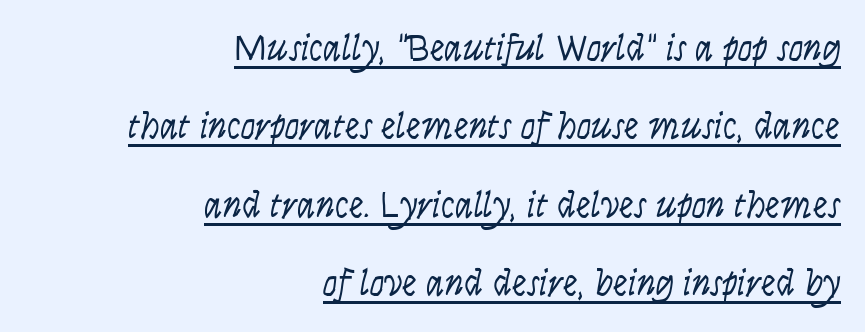
{"italic": "yes", "lean": "right", "slant_degrees": 9, "bold": "no", "weight": "light", "width": "condensed", "stroke_contrast": "low", "x_height": "large", "monospaced": "no", "underline": "yes", "align": "right", "line_spacing": "loose", "line_spacing_ratio": 2.12, "letter_spacing": "normal", "letter_spacing_em": 0.0, "glyph_px": 37}
